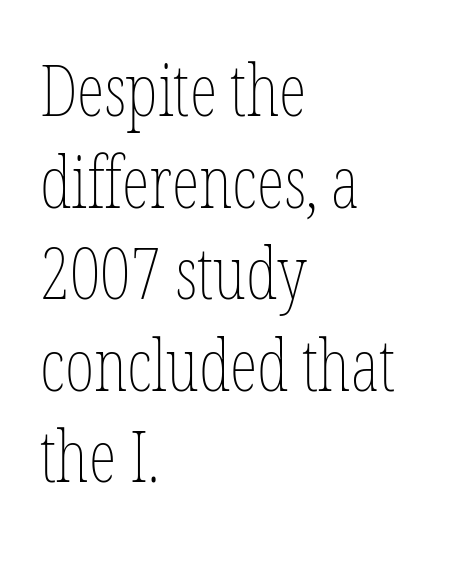
Q: Is the text bold? A: No.
Q: Is the text italic (slanted)? A: No, it is upright.
Q: Is the text underlined? A: No.
Q: How is the paragraph aligned? A: Left-aligned.
Q: Is the spacing between letters normal or unusually wide? A: Normal.
Q: Is the spacing between lines tight, normal or loose? A: Normal.
Q: Width (condensed, normal, or wide)? A: Condensed.
Q: Stroke contrast? A: Low.
Q: x-height? A: Medium.
Q: Monospaced? A: No.
